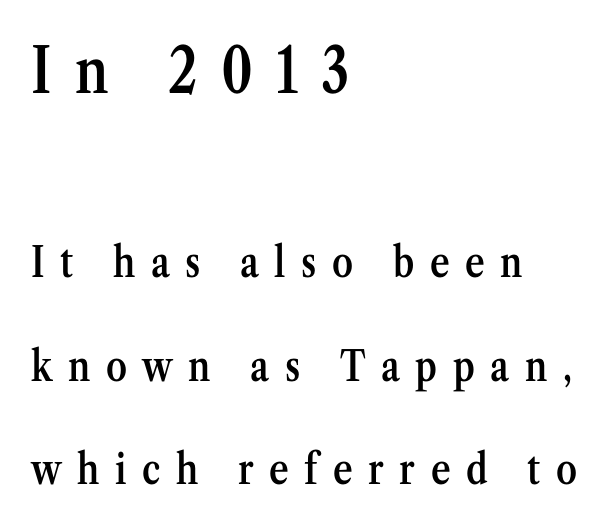
Q: Is the text bold? A: Semi-bold.
Q: Is the text italic (slanted)? A: No, it is upright.
Q: Is the typeface a serif or a sans-serif typeface? A: Serif.
Q: Is the text underlined? A: No.
Q: How is the paragraph aligned? A: Left-aligned.
Q: Is the spacing between letters normal or unusually wide? A: Unusually wide.
Q: Is the spacing between lines tight, normal or loose? A: Loose.
Q: Which block of text is set in a larger size, the first (top) or the second (bottom)? A: The first (top) one.
Q: Width (condensed, normal, or wide)? A: Condensed.
Q: Stroke contrast? A: Medium.
Q: x-height? A: Medium.
Q: Monospaced? A: No.
